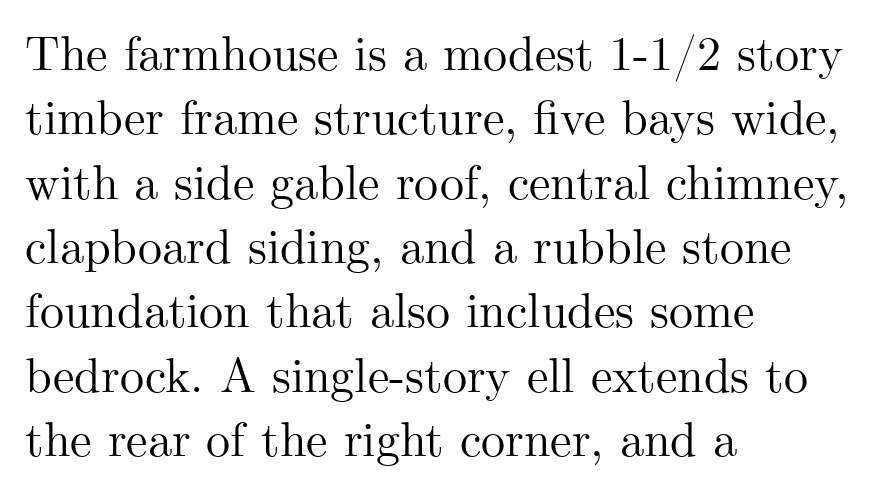
{"serif": "yes", "italic": "no", "width": "normal", "stroke_contrast": "medium", "x_height": "small", "monospaced": "no", "underline": "no", "align": "left", "line_spacing": "normal", "line_spacing_ratio": 1.34, "letter_spacing": "normal", "letter_spacing_em": 0.0, "glyph_px": 48}
